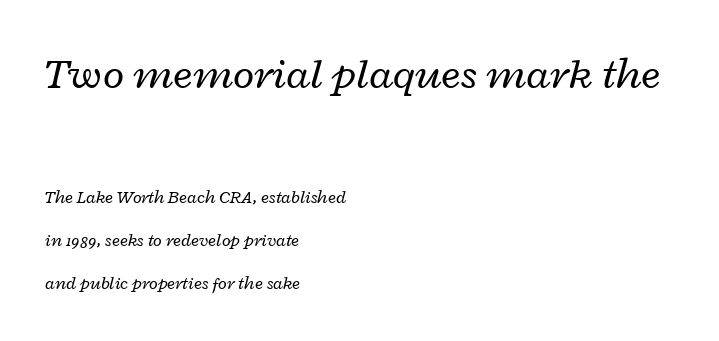
Q: Is the text bold? A: No.
Q: Is the text italic (slanted)? A: Yes, it leans right by about 12 degrees.
Q: Is the text underlined? A: No.
Q: How is the paragraph aligned? A: Left-aligned.
Q: Is the spacing between letters normal or unusually wide? A: Normal.
Q: Is the spacing between lines tight, normal or loose? A: Loose.
Q: Which block of text is set in a larger size, the first (top) or the second (bottom)? A: The first (top) one.
Q: Width (condensed, normal, or wide)? A: Wide.
Q: Stroke contrast? A: Low.
Q: x-height? A: Medium.
Q: Monospaced? A: No.
